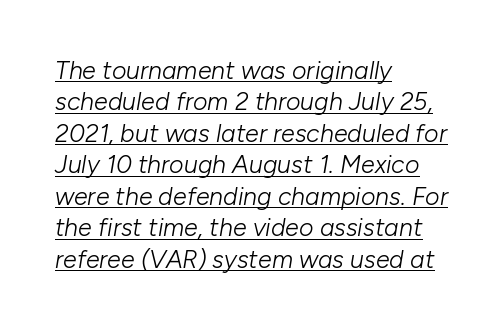
Q: Is the text bold? A: No.
Q: Is the text italic (slanted)? A: Yes, it leans right by about 10 degrees.
Q: Is the text underlined? A: Yes.
Q: How is the paragraph aligned? A: Left-aligned.
Q: Is the spacing between letters normal or unusually wide? A: Normal.
Q: Is the spacing between lines tight, normal or loose? A: Normal.
